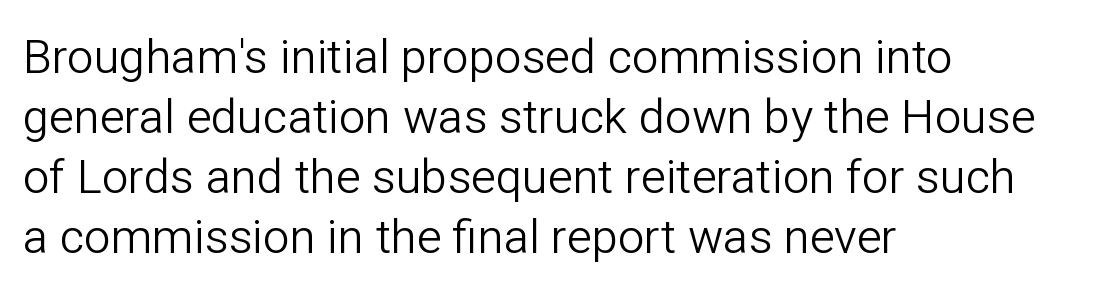
{"serif": "no", "italic": "no", "bold": "no", "weight": "light", "width": "normal", "stroke_contrast": "low", "x_height": "medium", "monospaced": "no", "underline": "no", "align": "left", "line_spacing": "normal", "line_spacing_ratio": 1.28, "letter_spacing": "normal", "letter_spacing_em": 0.0, "glyph_px": 47}
